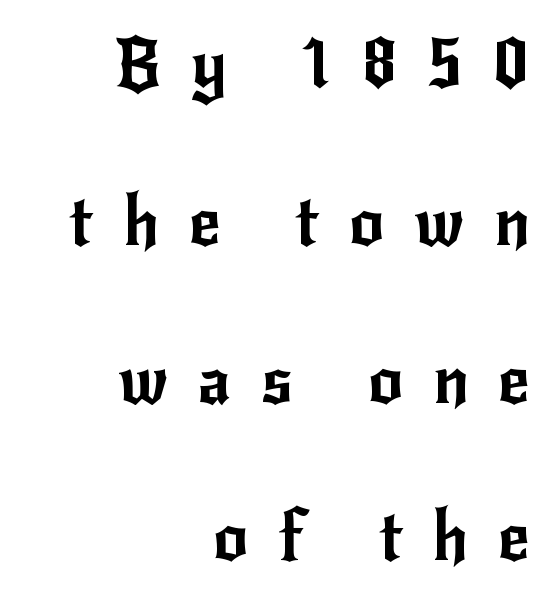
{"serif": "no", "italic": "no", "width": "normal", "stroke_contrast": "low", "x_height": "small", "monospaced": "no", "underline": "no", "align": "right", "line_spacing": "loose", "line_spacing_ratio": 2.28, "letter_spacing": "wide", "letter_spacing_em": 0.43, "glyph_px": 69}
